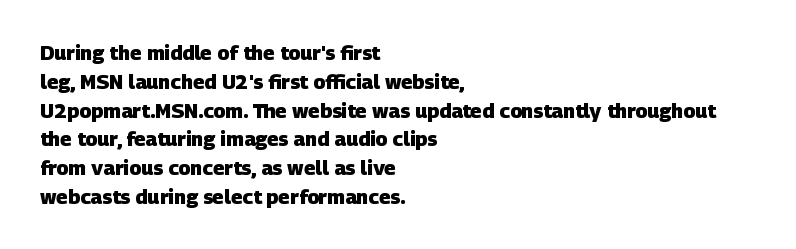
The rendering keeps characters at their native spacing. Does the copy run flush right? No — it runs flush left. A clean baseline with only descenders dipping below it. Normally led — the rows are evenly, conventionally spaced. Emphasis by weight is at full strength: bold.
